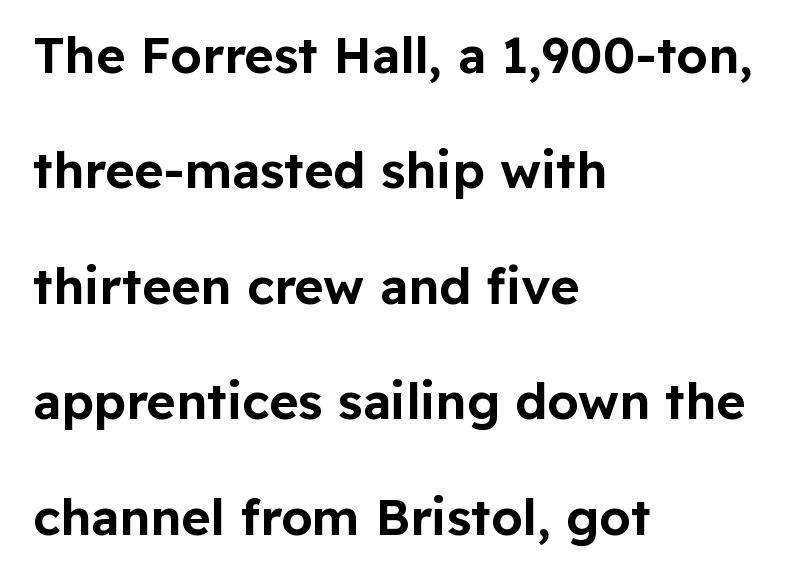
The image shows 50 px sans-serif type, upright; set left-aligned, loose line spacing (2.31x), normal letter spacing, not underlined; low stroke contrast and a medium x-height.
